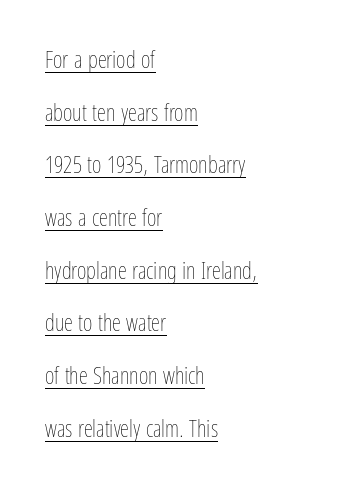
{"italic": "no", "bold": "no", "underline": "yes", "align": "left", "line_spacing": "loose", "line_spacing_ratio": 2.29, "letter_spacing": "normal", "letter_spacing_em": 0.0, "glyph_px": 23}
